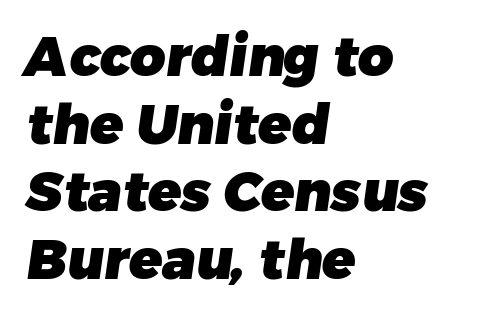
The image shows 55 px heavy sans-serif type; set left-aligned, line spacing 1.23x, normal letter spacing, not underlined; low stroke contrast and a medium x-height.
